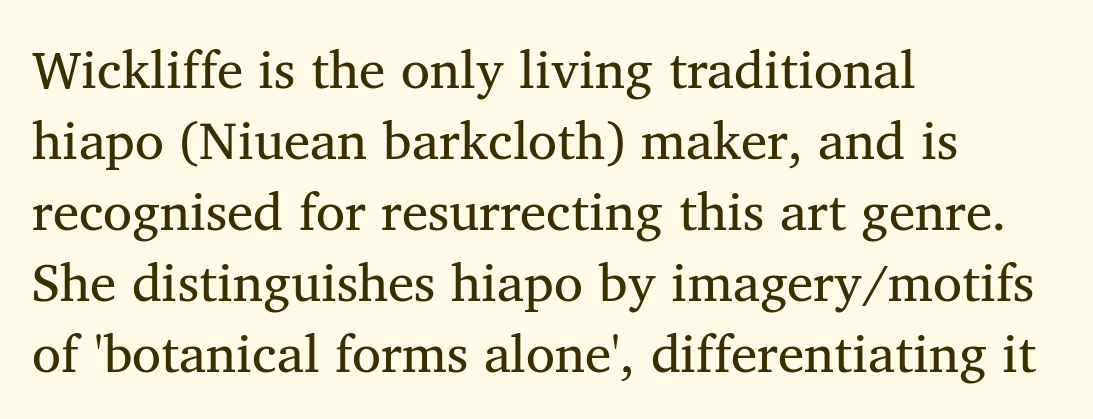
Q: Is the text bold? A: No.
Q: Is the text italic (slanted)? A: No, it is upright.
Q: Is the typeface a serif or a sans-serif typeface? A: Serif.
Q: Is the text underlined? A: No.
Q: How is the paragraph aligned? A: Left-aligned.
Q: Is the spacing between letters normal or unusually wide? A: Normal.
Q: Is the spacing between lines tight, normal or loose? A: Normal.
Q: Width (condensed, normal, or wide)? A: Normal.
Q: Stroke contrast? A: Medium.
Q: x-height? A: Medium.
Q: Monospaced? A: No.
